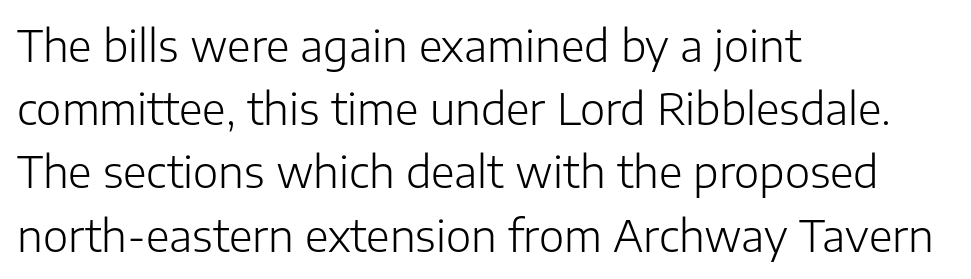
Q: Is the text bold? A: No.
Q: Is the text italic (slanted)? A: No, it is upright.
Q: Is the typeface a serif or a sans-serif typeface? A: Sans-serif.
Q: Is the text underlined? A: No.
Q: How is the paragraph aligned? A: Left-aligned.
Q: Is the spacing between letters normal or unusually wide? A: Normal.
Q: Is the spacing between lines tight, normal or loose? A: Normal.
Q: Width (condensed, normal, or wide)? A: Normal.
Q: Stroke contrast? A: Low.
Q: x-height? A: Medium.
Q: Monospaced? A: No.
